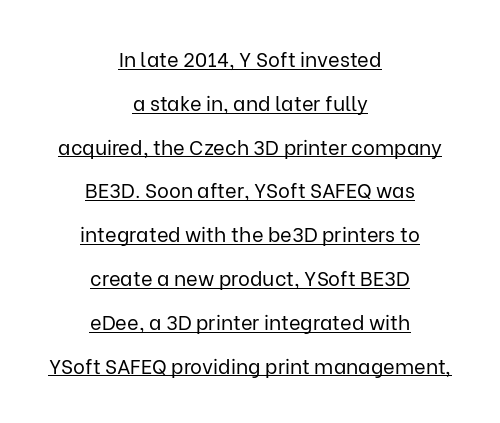
This rendering leaves character spacing at its baseline value. The axis of the letterforms is exactly vertical. A rule runs beneath these lines of type. Each stroke keeps to a modest, everyday thickness or less. Notice the wide empty band between every row — that's loose leading. Layout note: lines centered.
